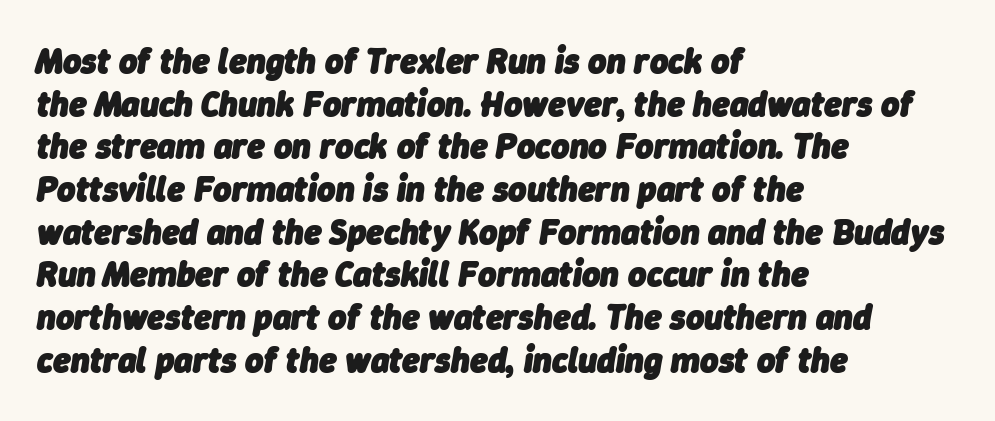
The image shows 35 px heavy type, italic (leaning right); set left-aligned, line spacing 1.22x, normal letter spacing, not underlined; low stroke contrast and a medium x-height.
